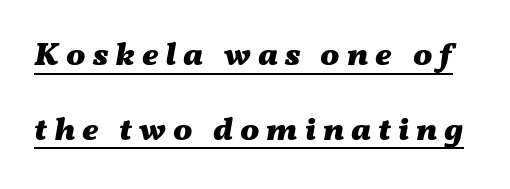
Q: Is the text bold? A: Yes.
Q: Is the text italic (slanted)? A: Yes, it leans right by about 11 degrees.
Q: Is the text underlined? A: Yes.
Q: Is the spacing between letters normal or unusually wide? A: Unusually wide.
Q: Is the spacing between lines tight, normal or loose? A: Loose.
Q: Width (condensed, normal, or wide)? A: Wide.
Q: Stroke contrast? A: Medium.
Q: x-height? A: Medium.
Q: Monospaced? A: No.
